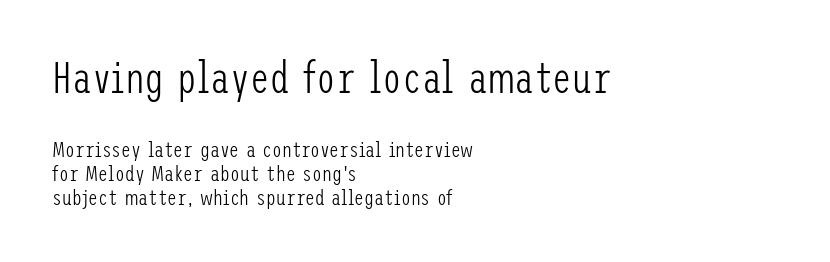
{"serif": "no", "italic": "no", "bold": "no", "weight": "light", "width": "condensed", "stroke_contrast": "low", "x_height": "medium", "underline": "no", "align": "left", "line_spacing": "tight", "line_spacing_ratio": 1.1, "letter_spacing": "normal", "letter_spacing_em": 0.0, "larger_block": "first", "size_ratio": 2.0, "glyph_px": 44}
